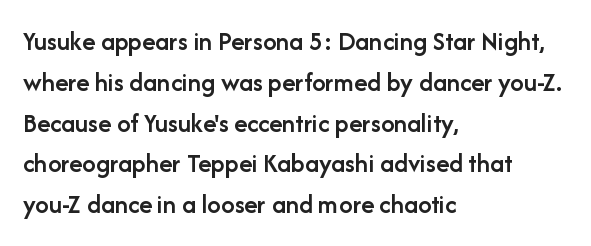
Q: Is the text bold? A: Semi-bold.
Q: Is the text italic (slanted)? A: No, it is upright.
Q: Is the text underlined? A: No.
Q: How is the paragraph aligned? A: Left-aligned.
Q: Is the spacing between letters normal or unusually wide? A: Normal.
Q: Is the spacing between lines tight, normal or loose? A: Normal.
